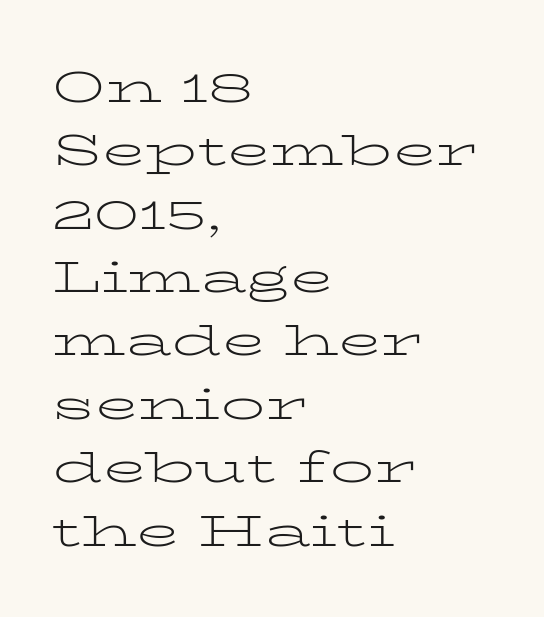
The image shows 44 px light, wide serif type, upright; set left-aligned, normal line spacing (1.44x), normal letter spacing, not underlined; low stroke contrast and a medium x-height.
